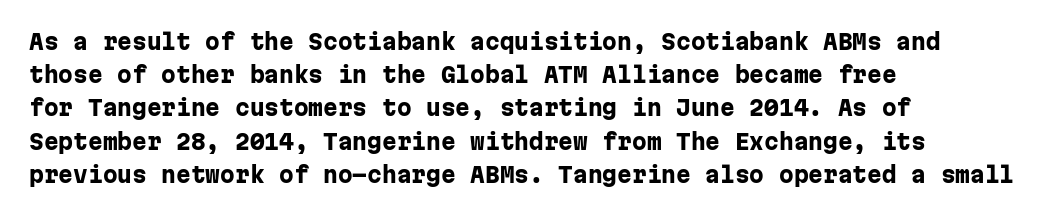
{"italic": "no", "bold": "yes", "underline": "no", "align": "left", "line_spacing": "normal", "line_spacing_ratio": 1.58, "letter_spacing": "normal", "letter_spacing_em": 0.0, "glyph_px": 21}
